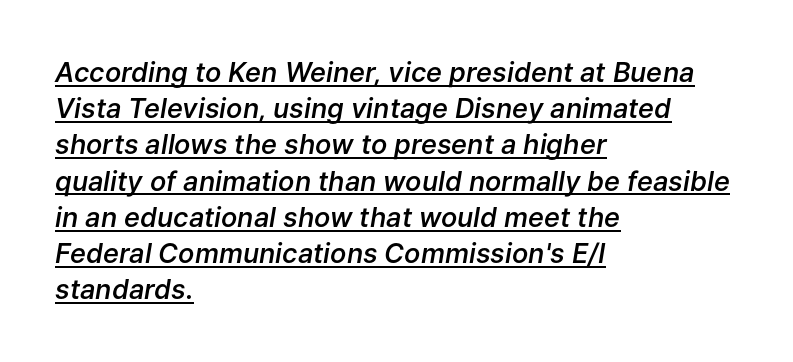
The compositor pushed each line to the left boundary. Does the lettering tilt? It does — this is italic. This sample keeps an unexceptional amount of space between lines. Words appear dense and cohesive because spacing is normal. As a designer I'd log this as weight 600, semibold.
